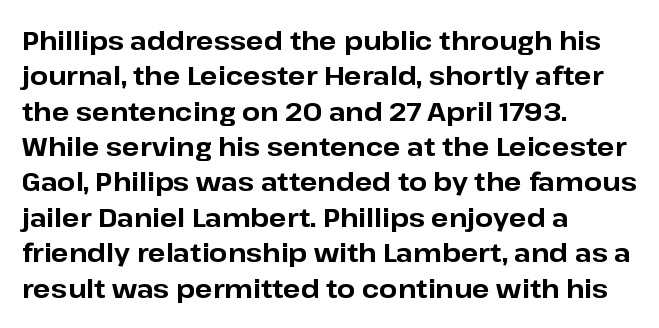
{"italic": "no", "bold": "yes", "underline": "no", "align": "left", "line_spacing": "normal", "line_spacing_ratio": 1.36, "letter_spacing": "normal", "letter_spacing_em": 0.0, "glyph_px": 26}
